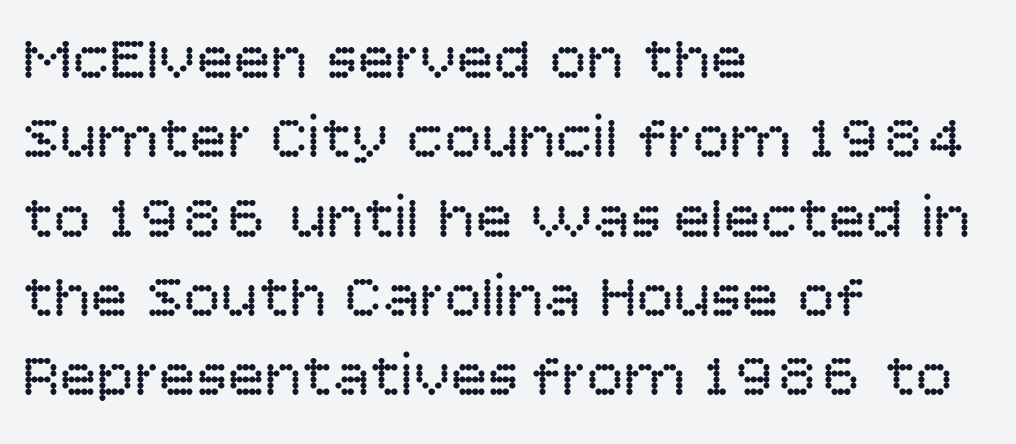
{"serif": "no", "italic": "no", "bold": "no", "weight": "regular", "width": "normal", "stroke_contrast": "low", "x_height": "large", "monospaced": "no", "underline": "no", "align": "left", "line_spacing": "normal", "line_spacing_ratio": 1.28, "letter_spacing": "normal", "letter_spacing_em": 0.0, "glyph_px": 62}
